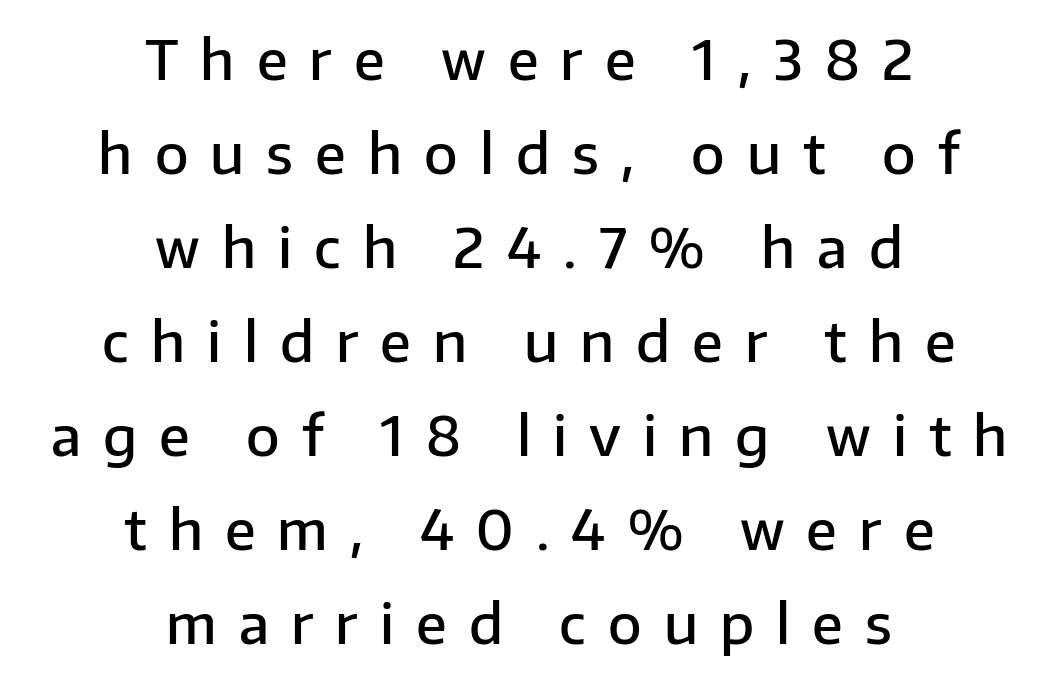
These lines were composed using upright roman letters. Alignment: centered. This rendering features lettering with no underline. The type is letterspaced generously, with wide tracking.
